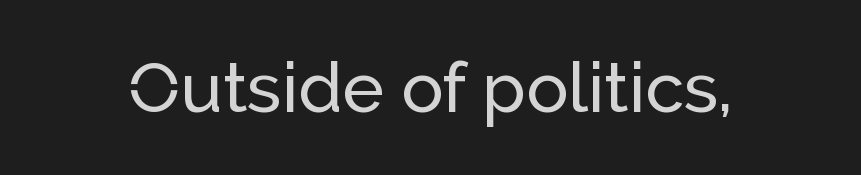
{"serif": "no", "italic": "no", "width": "normal", "stroke_contrast": "low", "x_height": "medium", "monospaced": "no", "underline": "no", "letter_spacing": "normal", "letter_spacing_em": 0.0, "glyph_px": 70}
